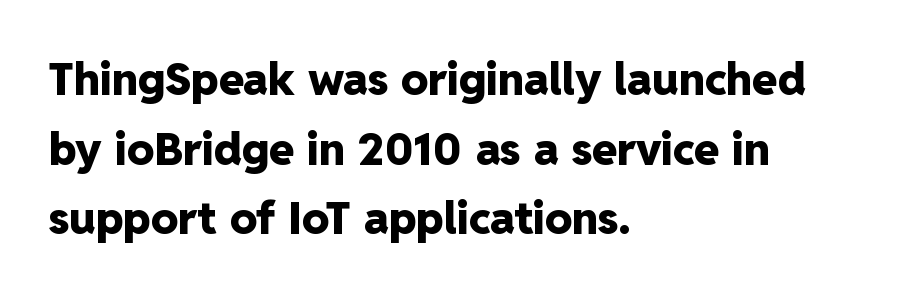
Q: Is the text bold? A: Yes.
Q: Is the text italic (slanted)? A: No, it is upright.
Q: Is the typeface a serif or a sans-serif typeface? A: Sans-serif.
Q: Is the text underlined? A: No.
Q: How is the paragraph aligned? A: Left-aligned.
Q: Is the spacing between letters normal or unusually wide? A: Normal.
Q: Is the spacing between lines tight, normal or loose? A: Normal.
Q: Width (condensed, normal, or wide)? A: Normal.
Q: Stroke contrast? A: Low.
Q: x-height? A: Medium.
Q: Monospaced? A: No.
